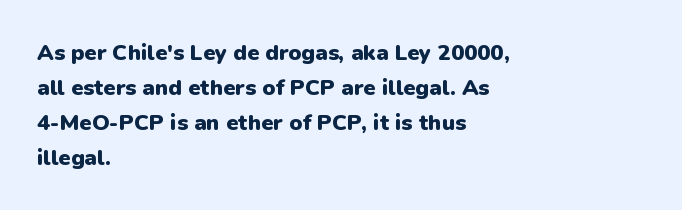
The image shows 22 px bold type, upright; set left-aligned, normal line spacing (1.59x), normal letter spacing, not underlined.
